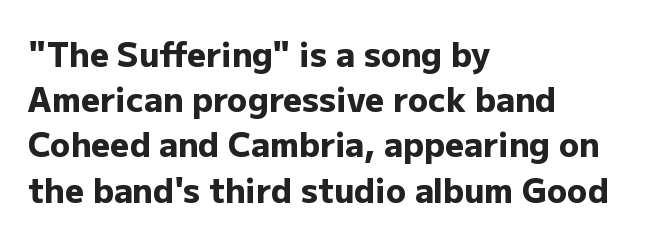
{"serif": "no", "italic": "no", "bold": "yes", "weight": "heavy", "width": "normal", "stroke_contrast": "low", "x_height": "medium", "monospaced": "no", "underline": "no", "align": "left", "line_spacing": "normal", "line_spacing_ratio": 1.37, "letter_spacing": "normal", "letter_spacing_em": 0.0, "glyph_px": 33}
